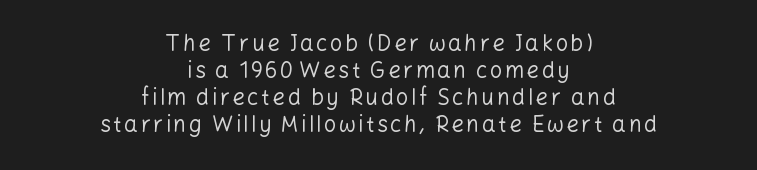
Q: Is the text bold? A: No.
Q: Is the text italic (slanted)? A: No, it is upright.
Q: Is the text underlined? A: No.
Q: How is the paragraph aligned? A: Centered.
